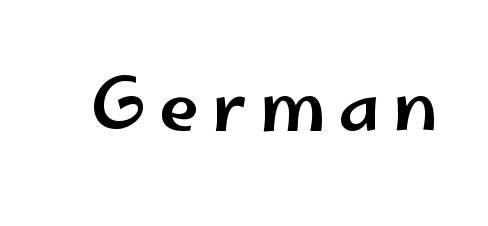
{"serif": "no", "italic": "no", "width": "wide", "stroke_contrast": "low", "x_height": "small", "monospaced": "no", "underline": "no", "glyph_px": 73}
